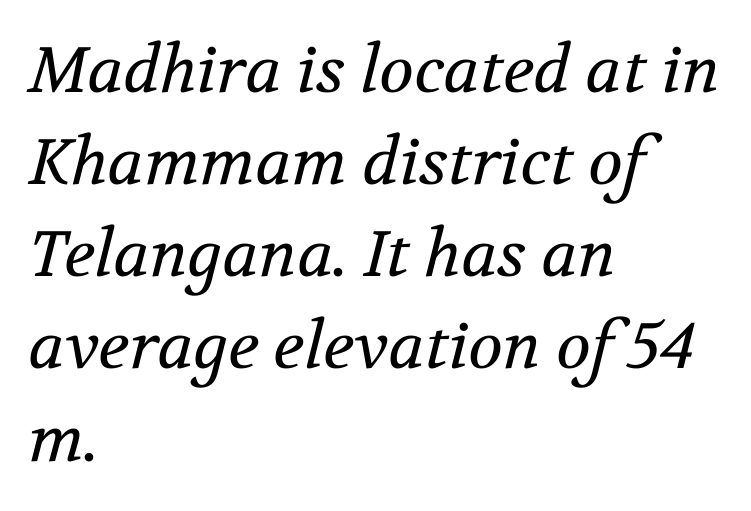
{"serif": "yes", "italic": "yes", "lean": "right", "slant_degrees": 12, "bold": "no", "weight": "regular", "width": "normal", "stroke_contrast": "medium", "x_height": "medium", "monospaced": "no", "underline": "no", "align": "left", "line_spacing": "normal", "line_spacing_ratio": 1.44, "letter_spacing": "normal", "letter_spacing_em": 0.0, "glyph_px": 64}
